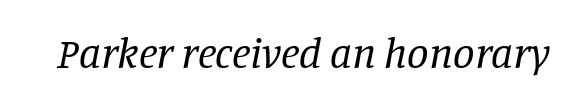
This rendering leaves character spacing at its baseline value. The passage shown is typed in a proportional face where columns would drift. Unlike a clean sans, this face finishes its strokes with serifs. Has an underline been added? It has not. The whole block is typeset with a tilt.
